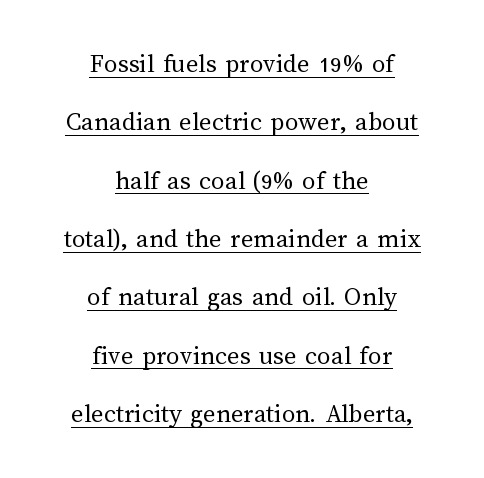
The image shows 27 px text type, upright; set centered, loose line spacing (2.16x), normal letter spacing, underlined.
